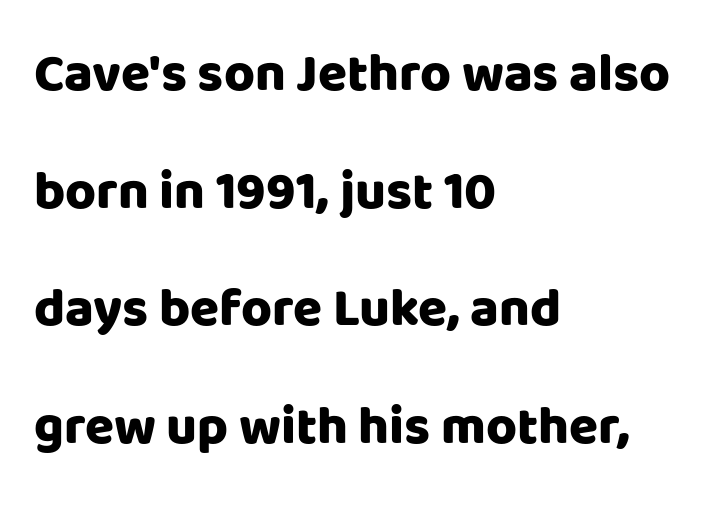
The image shows 53 px heavy sans-serif type, upright; set left-aligned, loose line spacing (2.22x), normal letter spacing, not underlined; low stroke contrast and a large x-height.
